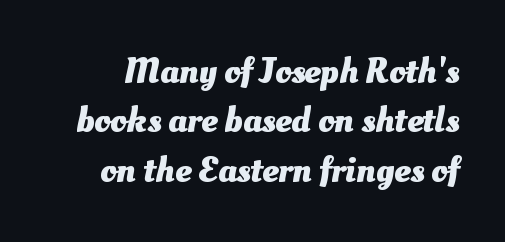
Is the letter spacing exaggerated? No — it looks like the ordinary default. These lines are rendered in a variable-pitch font. Is the type bold? Yes — the strokes are clearly thick and heavy. Just letters on the line, the space beneath them empty. This sample keeps an unexceptional amount of space between lines.
